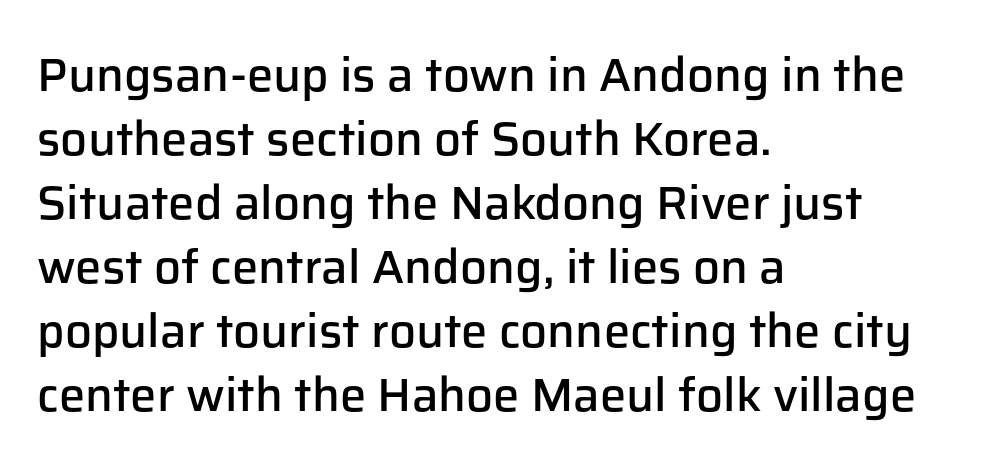
Q: Is the text bold? A: Semi-bold.
Q: Is the text italic (slanted)? A: No, it is upright.
Q: Is the typeface a serif or a sans-serif typeface? A: Sans-serif.
Q: Is the text underlined? A: No.
Q: How is the paragraph aligned? A: Left-aligned.
Q: Is the spacing between letters normal or unusually wide? A: Normal.
Q: Is the spacing between lines tight, normal or loose? A: Normal.
Q: Width (condensed, normal, or wide)? A: Normal.
Q: Stroke contrast? A: Low.
Q: x-height? A: Medium.
Q: Monospaced? A: No.
